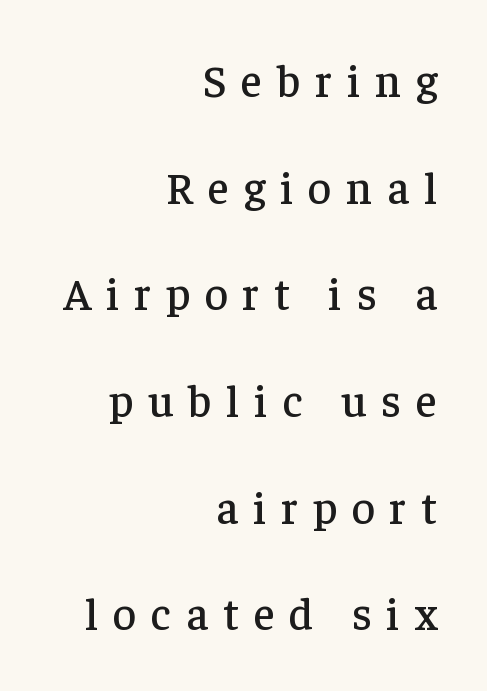
{"serif": "yes", "italic": "no", "width": "normal", "stroke_contrast": "low", "x_height": "medium", "monospaced": "no", "underline": "no", "align": "right", "line_spacing": "loose", "line_spacing_ratio": 2.37, "letter_spacing": "wide", "letter_spacing_em": 0.33, "glyph_px": 45}
